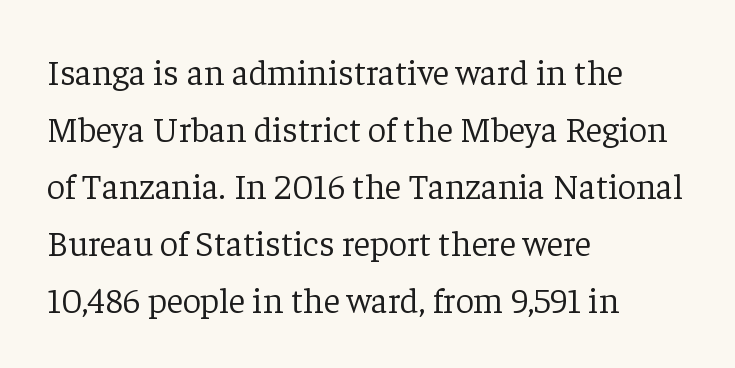
The image shows 36 px light serif type, upright; set left-aligned, normal line spacing (1.58x), normal letter spacing, not underlined; low stroke contrast and a medium x-height.
